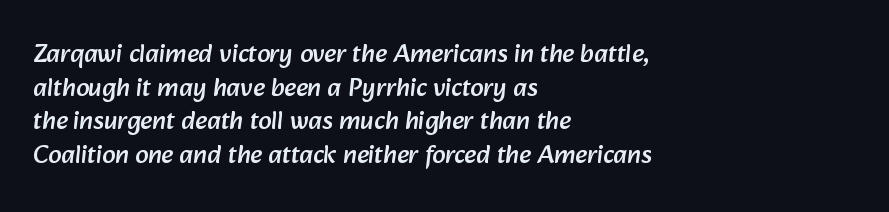
The image shows 26 px text type; set left-aligned, normal line spacing (1.29x), normal letter spacing, not underlined.
